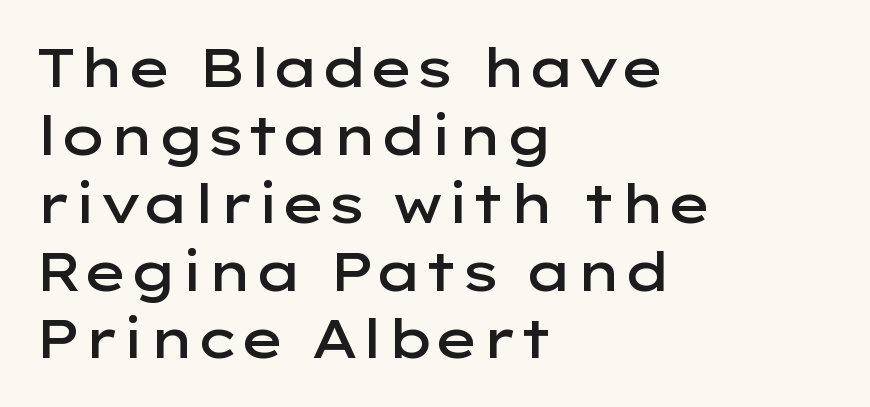
{"serif": "no", "italic": "no", "bold": "semi", "weight": "semibold", "width": "wide", "stroke_contrast": "low", "x_height": "medium", "monospaced": "no", "underline": "no", "align": "left", "line_spacing": "normal", "line_spacing_ratio": 1.28, "letter_spacing": "normal", "letter_spacing_em": 0.0, "glyph_px": 53}
